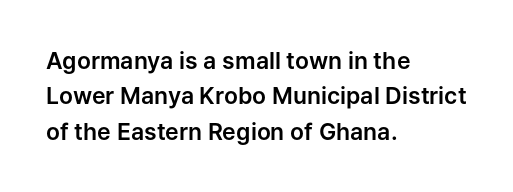
Q: Is the text italic (slanted)? A: No, it is upright.
Q: Is the text underlined? A: No.
Q: How is the paragraph aligned? A: Left-aligned.
Q: Is the spacing between letters normal or unusually wide? A: Normal.
Q: Is the spacing between lines tight, normal or loose? A: Normal.
